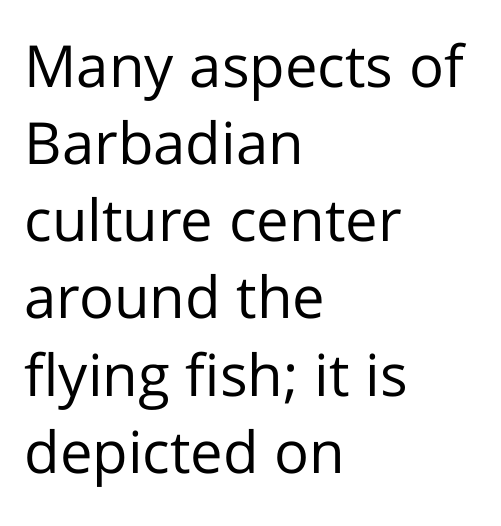
Q: Is the text bold? A: No.
Q: Is the text italic (slanted)? A: No, it is upright.
Q: Is the typeface a serif or a sans-serif typeface? A: Sans-serif.
Q: Is the text underlined? A: No.
Q: How is the paragraph aligned? A: Left-aligned.
Q: Is the spacing between letters normal or unusually wide? A: Normal.
Q: Is the spacing between lines tight, normal or loose? A: Normal.
Q: Width (condensed, normal, or wide)? A: Normal.
Q: Stroke contrast? A: Low.
Q: x-height? A: Medium.
Q: Monospaced? A: No.
